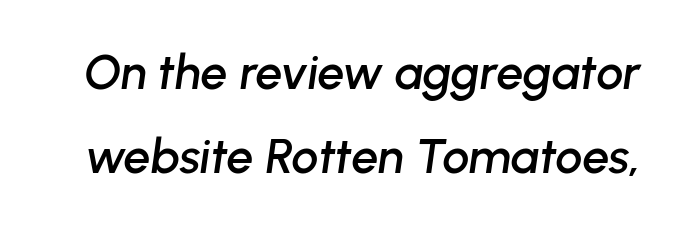
Q: Is the text italic (slanted)? A: Yes, it leans right by about 8 degrees.
Q: Is the text underlined? A: No.
Q: Is the spacing between letters normal or unusually wide? A: Normal.
Q: Width (condensed, normal, or wide)? A: Normal.
Q: Stroke contrast? A: Low.
Q: x-height? A: Medium.
Q: Monospaced? A: No.
